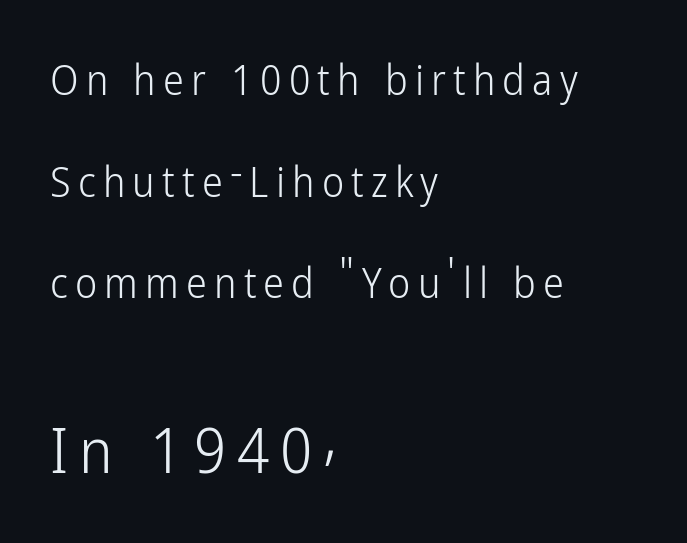
{"serif": "no", "italic": "no", "bold": "no", "weight": "light", "width": "condensed", "stroke_contrast": "low", "x_height": "medium", "monospaced": "no", "underline": "no", "align": "left", "line_spacing": "loose", "line_spacing_ratio": 2.42, "larger_block": "second", "size_ratio": 1.5, "glyph_px": 63}
